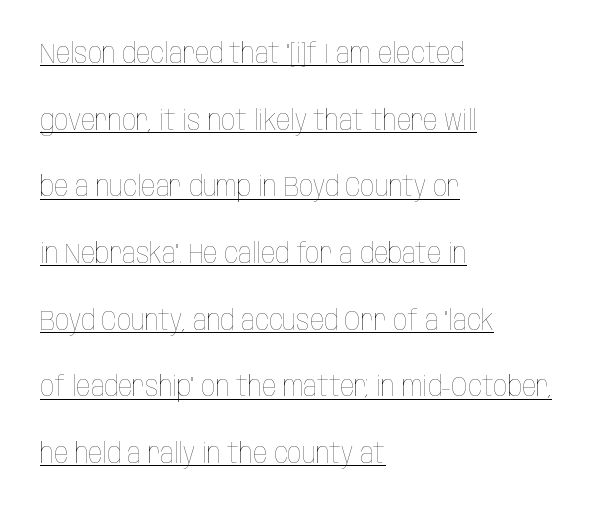
Q: Is the text bold? A: No.
Q: Is the text italic (slanted)? A: No, it is upright.
Q: Is the text underlined? A: Yes.
Q: How is the paragraph aligned? A: Left-aligned.
Q: Is the spacing between letters normal or unusually wide? A: Normal.
Q: Is the spacing between lines tight, normal or loose? A: Loose.
Q: Width (condensed, normal, or wide)? A: Condensed.
Q: Stroke contrast? A: Low.
Q: x-height? A: Large.
Q: Monospaced? A: No.
